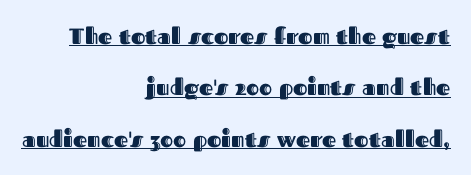
The passage shown has conventional tracking throughout. These characters rest on top of a visible drawn line. Horizontal bands of white between lines are thick stripes. The type sits square on the baseline with zero lean.
